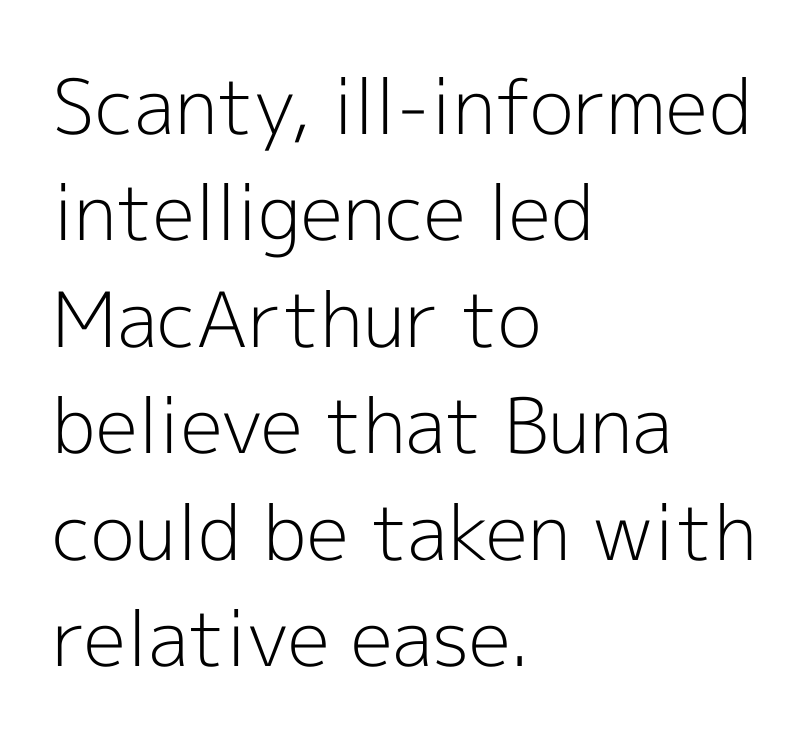
The image shows 76 px light sans-serif type, upright; set left-aligned, normal line spacing (1.4x), normal letter spacing, not underlined; a medium x-height.
